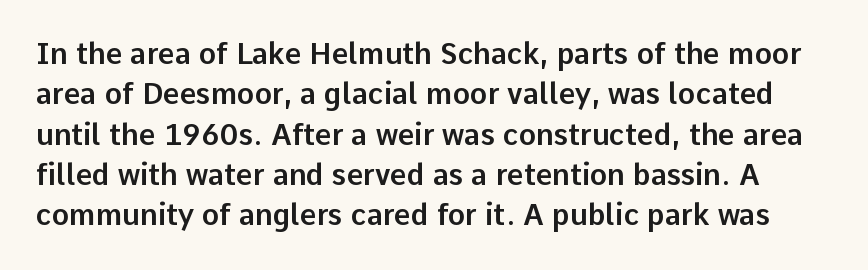
Q: Is the text italic (slanted)? A: No, it is upright.
Q: Is the typeface a serif or a sans-serif typeface? A: Sans-serif.
Q: Is the text underlined? A: No.
Q: Is the spacing between letters normal or unusually wide? A: Normal.
Q: Is the spacing between lines tight, normal or loose? A: Normal.
Q: Width (condensed, normal, or wide)? A: Normal.
Q: Stroke contrast? A: Low.
Q: x-height? A: Medium.
Q: Monospaced? A: No.
